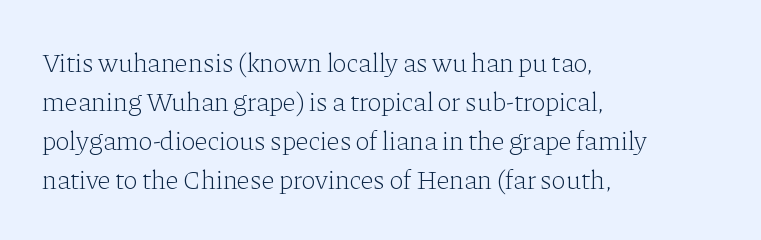
Q: Is the text bold? A: No.
Q: Is the text italic (slanted)? A: No, it is upright.
Q: Is the text underlined? A: No.
Q: How is the paragraph aligned? A: Left-aligned.
Q: Is the spacing between letters normal or unusually wide? A: Normal.
Q: Is the spacing between lines tight, normal or loose? A: Normal.
